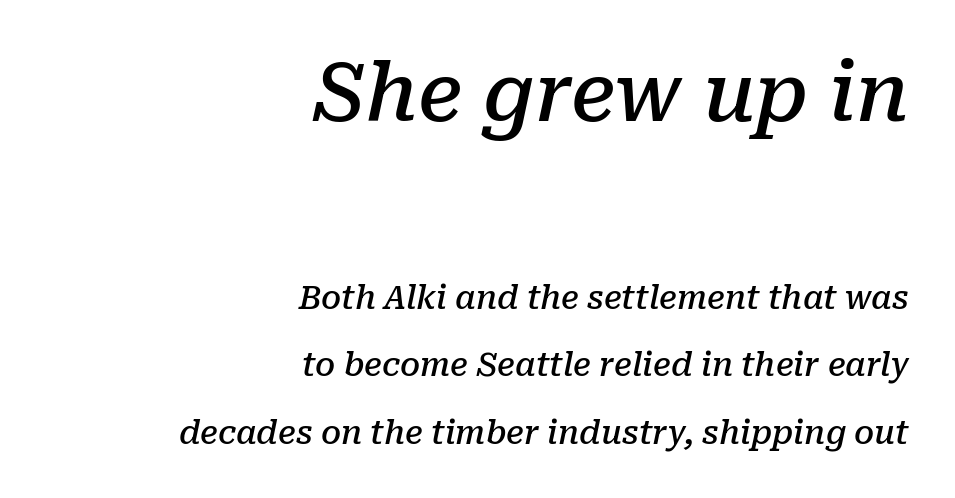
Posture: slanted. Beneath every word, the page is bare. Does the weight exceed regular? Yes, but only to semibold. Typesetter's note — upper block bumped up in size, lower block left smaller. The rendering uses natural spacing where letterforms have individual widths. This rendering employs a face with finishing strokes, i.e., a serif.
